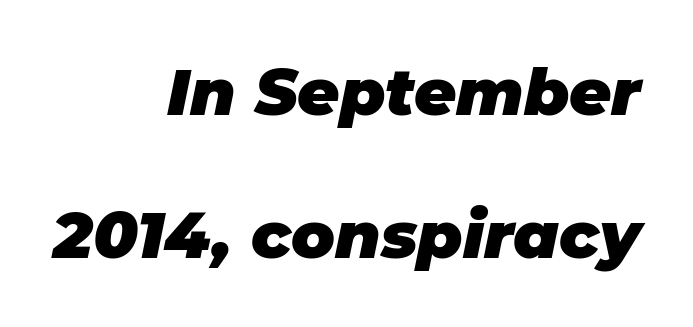
Q: Is the text bold? A: Yes.
Q: Is the text italic (slanted)? A: Yes, it leans right by about 11 degrees.
Q: Is the text underlined? A: No.
Q: How is the paragraph aligned? A: Right-aligned.
Q: Is the spacing between letters normal or unusually wide? A: Normal.
Q: Is the spacing between lines tight, normal or loose? A: Loose.
Q: Width (condensed, normal, or wide)? A: Normal.
Q: Stroke contrast? A: Low.
Q: x-height? A: Large.
Q: Monospaced? A: No.
